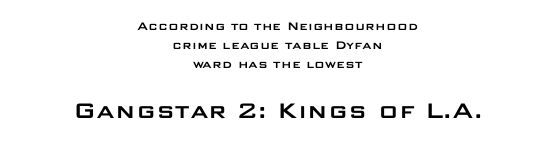
{"italic": "no", "underline": "no", "align": "center", "line_spacing": "normal", "line_spacing_ratio": 1.35, "letter_spacing": "normal", "letter_spacing_em": 0.0, "larger_block": "second", "size_ratio": 1.93, "glyph_px": 27}
